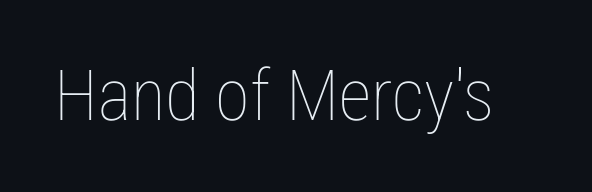
{"italic": "no", "bold": "no", "weight": "thin", "width": "condensed", "stroke_contrast": "low", "x_height": "medium", "monospaced": "no", "underline": "no", "letter_spacing": "normal", "letter_spacing_em": 0.0, "glyph_px": 71}
